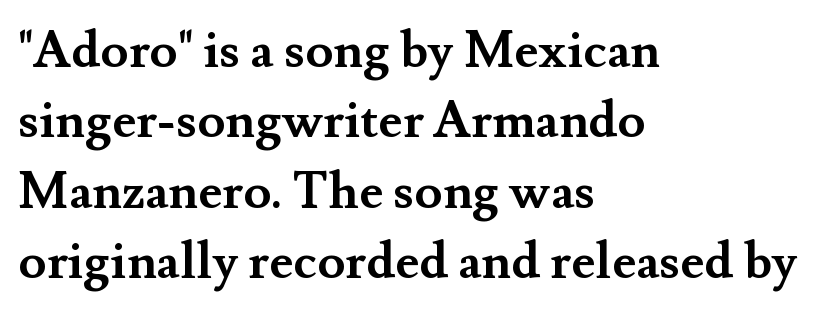
Q: Is the text bold? A: Yes.
Q: Is the text italic (slanted)? A: No, it is upright.
Q: Is the typeface a serif or a sans-serif typeface? A: Serif.
Q: Is the text underlined? A: No.
Q: How is the paragraph aligned? A: Left-aligned.
Q: Is the spacing between letters normal or unusually wide? A: Normal.
Q: Is the spacing between lines tight, normal or loose? A: Normal.
Q: Width (condensed, normal, or wide)? A: Normal.
Q: Stroke contrast? A: Medium.
Q: x-height? A: Small.
Q: Monospaced? A: No.
